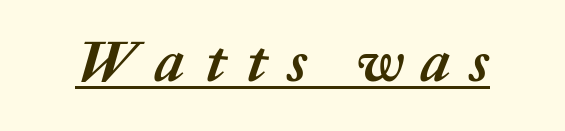
The image shows 60 px semibold type, italic (leaning right); set unusually wide letter spacing (+0.32 em), underlined; medium stroke contrast and a medium x-height.
